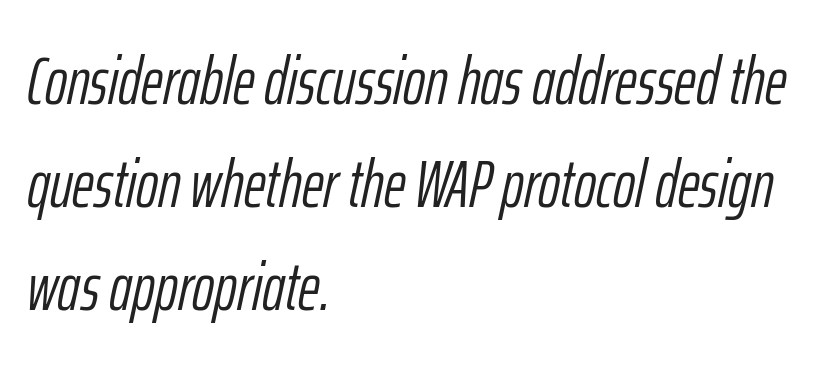
The image shows 67 px light, condensed type, italic (leaning right); set left-aligned, normal line spacing (1.54x), normal letter spacing, not underlined; low stroke contrast and a medium x-height.
